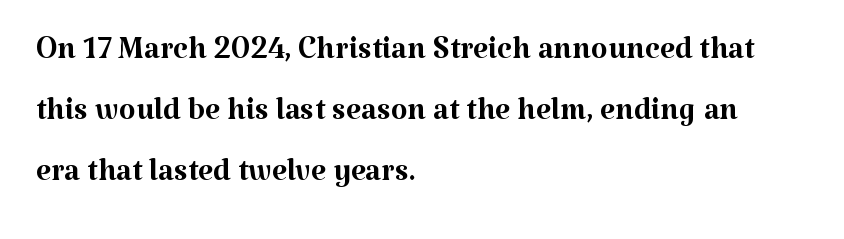
{"serif": "yes", "italic": "no", "bold": "no", "weight": "regular", "width": "normal", "stroke_contrast": "medium", "x_height": "medium", "monospaced": "no", "underline": "no", "align": "left", "line_spacing": "normal", "line_spacing_ratio": 1.42, "letter_spacing": "normal", "letter_spacing_em": 0.0, "glyph_px": 43}
